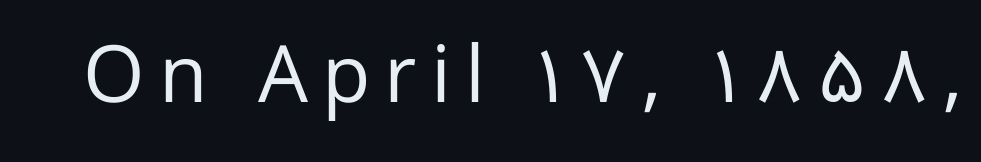
{"serif": "no", "italic": "no", "bold": "no", "weight": "regular", "width": "normal", "stroke_contrast": "low", "x_height": "medium", "monospaced": "no", "underline": "no", "glyph_px": 79}
